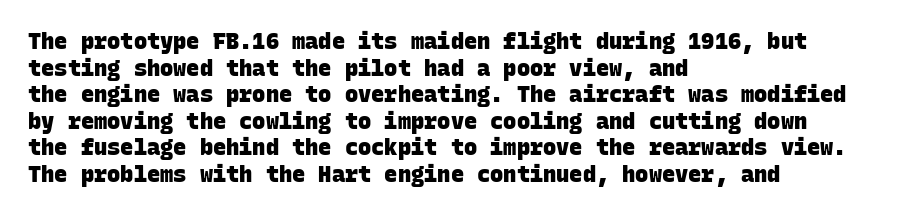
{"bold": "yes", "underline": "no", "align": "left", "line_spacing_ratio": 1.21, "letter_spacing": "normal", "letter_spacing_em": 0.0, "glyph_px": 22}
